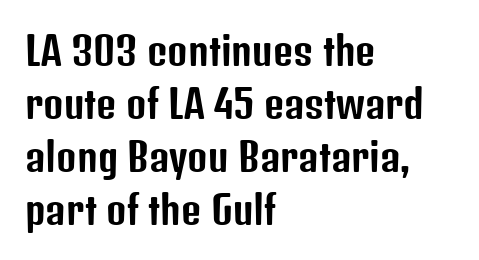
Q: Is the text italic (slanted)? A: No, it is upright.
Q: Is the typeface a serif or a sans-serif typeface? A: Sans-serif.
Q: Is the text underlined? A: No.
Q: How is the paragraph aligned? A: Left-aligned.
Q: Is the spacing between letters normal or unusually wide? A: Normal.
Q: Is the spacing between lines tight, normal or loose? A: Normal.
Q: Width (condensed, normal, or wide)? A: Condensed.
Q: Stroke contrast? A: Low.
Q: x-height? A: Medium.
Q: Monospaced? A: No.
